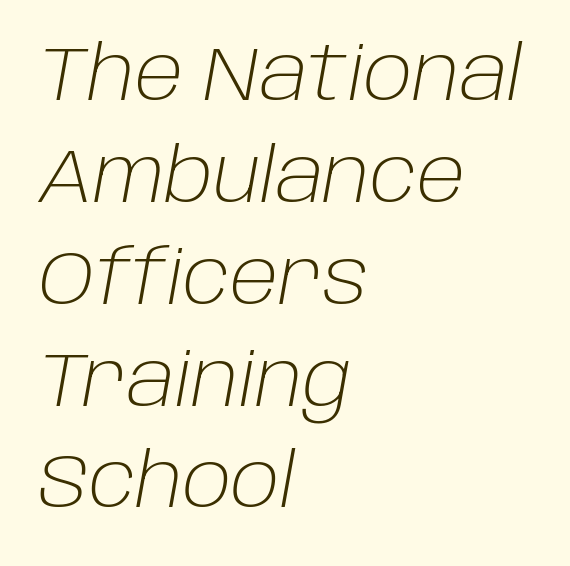
The image shows 76 px light type, italic (leaning right); set left-aligned, normal line spacing (1.34x), normal letter spacing, not underlined; low stroke contrast and a large x-height.
